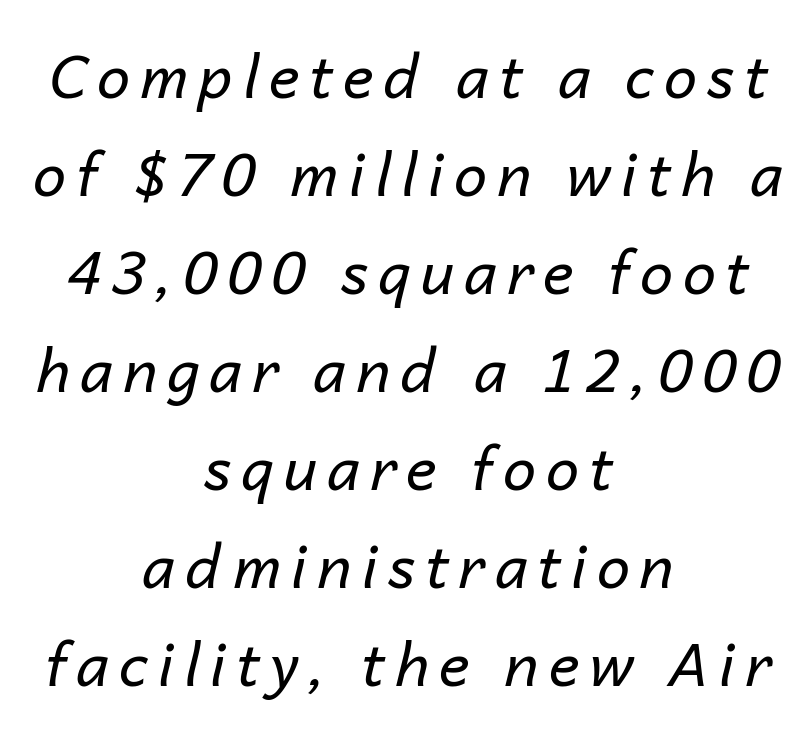
Bold? No — there's no thickening of the strokes. This sample keeps an unexceptional amount of space between lines. Every character sits at an angle, as italics do. A clean baseline with only descenders dipping below it. One-word summary of the alignment: center. Here the designer chose a conventional face with non-uniform glyph widths.
